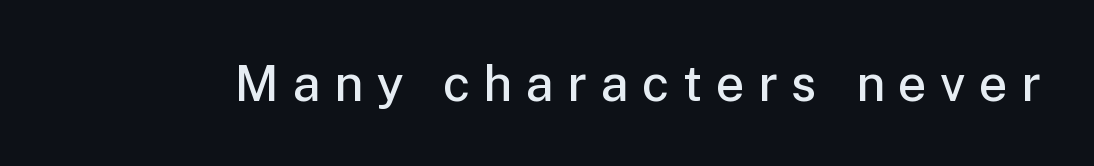
The image shows 50 px semibold sans-serif type, upright; set unusually wide letter spacing (+0.27 em), not underlined; low stroke contrast and a medium x-height.
